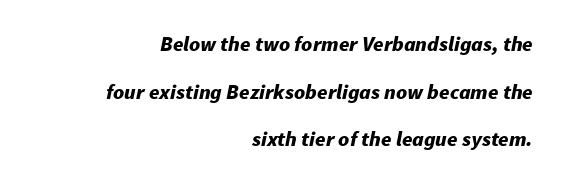
Q: Is the text bold? A: Yes.
Q: Is the text italic (slanted)? A: Yes, it leans right by about 11 degrees.
Q: Is the text underlined? A: No.
Q: How is the paragraph aligned? A: Right-aligned.
Q: Is the spacing between letters normal or unusually wide? A: Normal.
Q: Is the spacing between lines tight, normal or loose? A: Loose.
